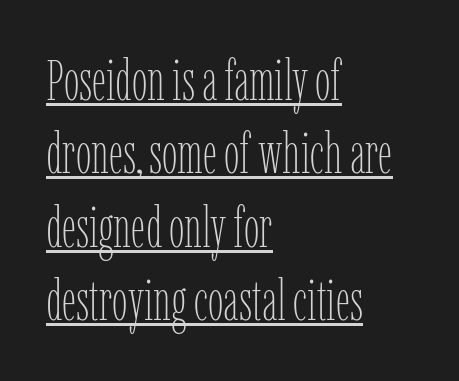
{"italic": "no", "bold": "no", "weight": "thin", "width": "condensed", "stroke_contrast": "low", "x_height": "medium", "monospaced": "no", "underline": "yes", "align": "left", "line_spacing": "normal", "line_spacing_ratio": 1.31, "letter_spacing": "normal", "letter_spacing_em": 0.0, "glyph_px": 56}
